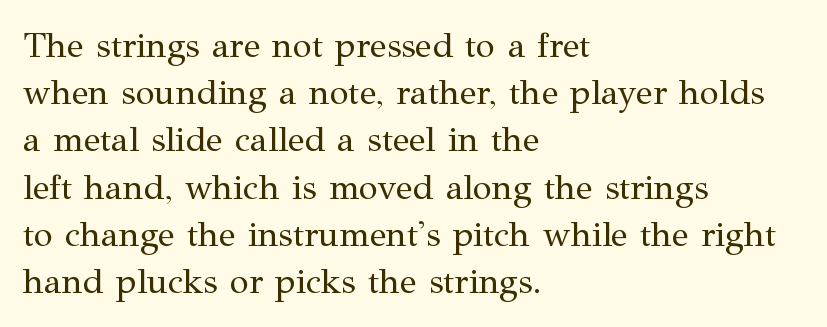
{"serif": "yes", "italic": "no", "bold": "no", "weight": "regular", "width": "normal", "stroke_contrast": "medium", "x_height": "medium", "monospaced": "no", "underline": "no", "align": "left", "line_spacing": "normal", "line_spacing_ratio": 1.35, "letter_spacing": "normal", "letter_spacing_em": 0.0, "glyph_px": 35}
